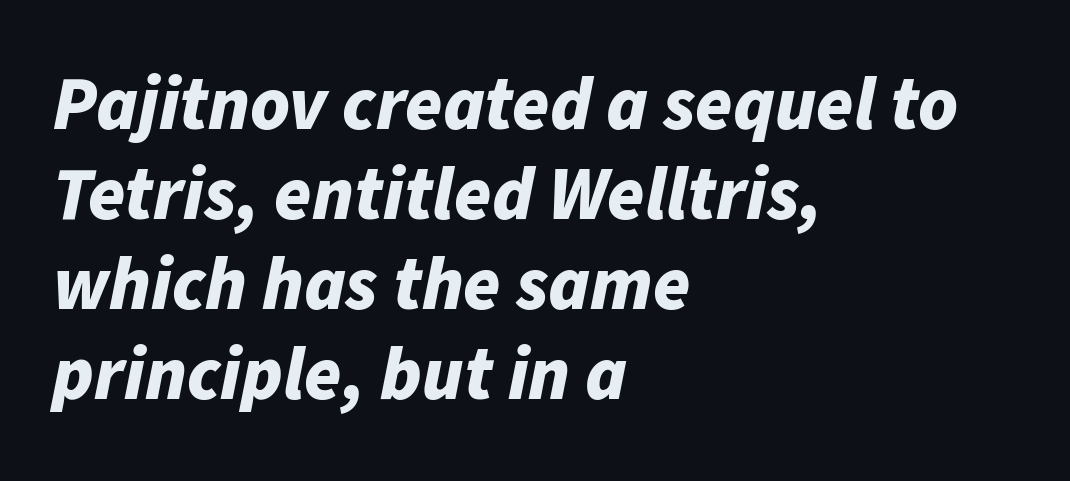
Default kerning and tracking; the words read as compact shapes. All the whitespace from short lines collects on the right. The text carries the slant typical of an italic or oblique font. Nobody drew a line under any word here. Is this a fixed-width face? No — the glyphs have proportional, varying widths.
